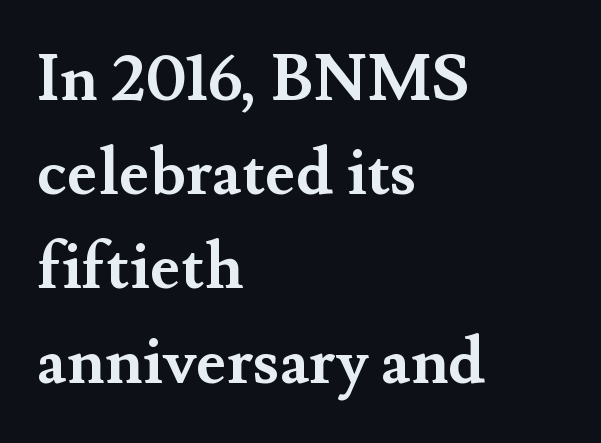
These lines stack with their left ends in a neat column. I'd call this a serif setting — the letters wear small feet. Proportional: the letters do not fall into vertical columns. Anything drawn beneath the words? Only blank space.
